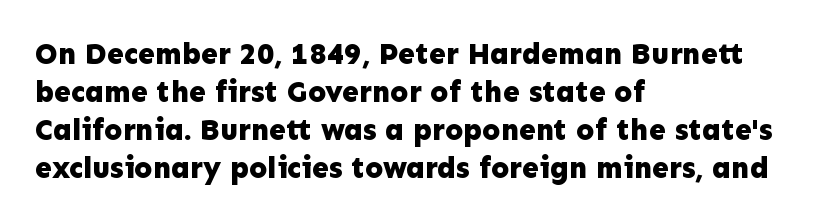
{"serif": "no", "italic": "no", "bold": "yes", "weight": "bold", "width": "normal", "stroke_contrast": "low", "x_height": "medium", "monospaced": "no", "underline": "no", "align": "left", "line_spacing": "normal", "line_spacing_ratio": 1.27, "letter_spacing": "normal", "letter_spacing_em": 0.0, "glyph_px": 30}
